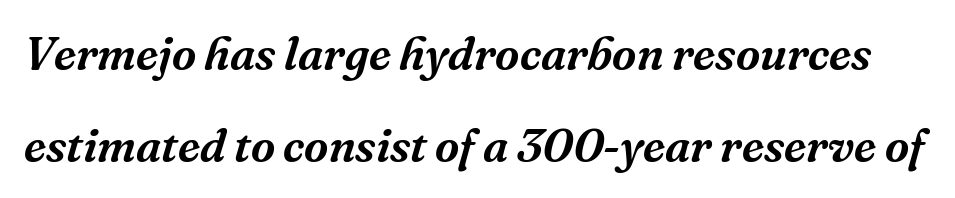
The passage shown is typeset with a serif family. Designer's note — italics engaged. Letter spacing: default. The strip under each line holds only bare page. How would I describe the line gaps? Wide and relaxed.
